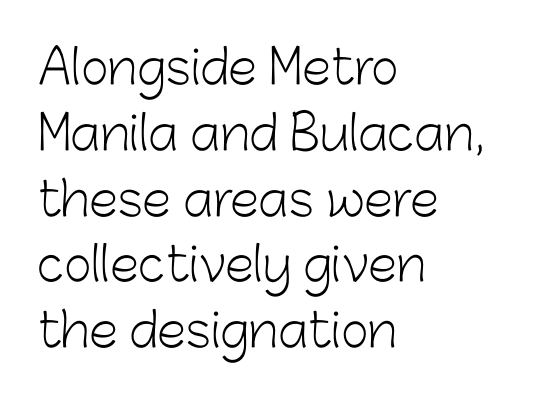
Look at the tracking — it's just the regular setting, nothing added. Compared with a typical body face, this is equally light or lighter still. Vertical strokes here are truly vertical. Proportional: the letters do not fall into vertical columns. Clear beneath every line of the passage.
